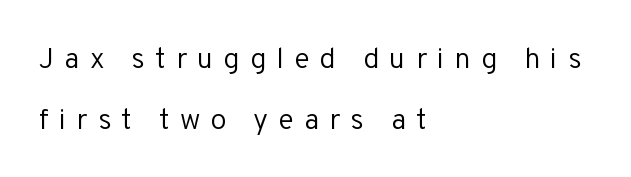
{"serif": "no", "italic": "no", "bold": "no", "weight": "regular", "width": "normal", "stroke_contrast": "low", "x_height": "medium", "monospaced": "no", "underline": "no", "align": "left", "line_spacing": "loose", "line_spacing_ratio": 2.1, "letter_spacing": "wide", "letter_spacing_em": 0.35, "glyph_px": 29}
